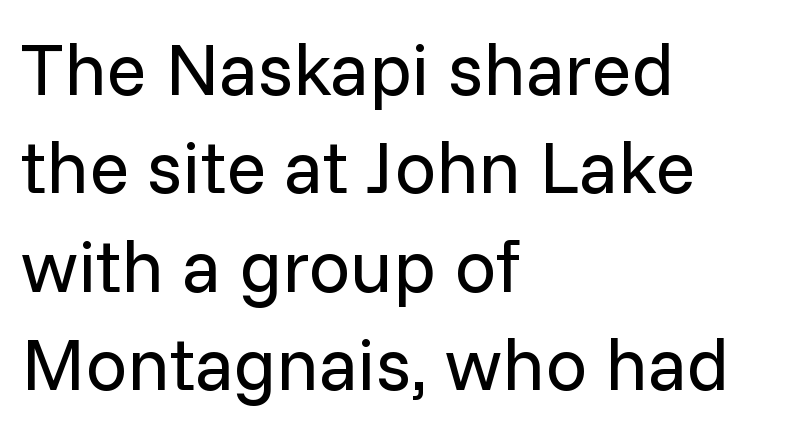
Q: Is the text bold? A: No.
Q: Is the text italic (slanted)? A: No, it is upright.
Q: Is the typeface a serif or a sans-serif typeface? A: Sans-serif.
Q: Is the text underlined? A: No.
Q: How is the paragraph aligned? A: Left-aligned.
Q: Is the spacing between letters normal or unusually wide? A: Normal.
Q: Is the spacing between lines tight, normal or loose? A: Normal.
Q: Width (condensed, normal, or wide)? A: Normal.
Q: Stroke contrast? A: Low.
Q: x-height? A: Medium.
Q: Monospaced? A: No.
